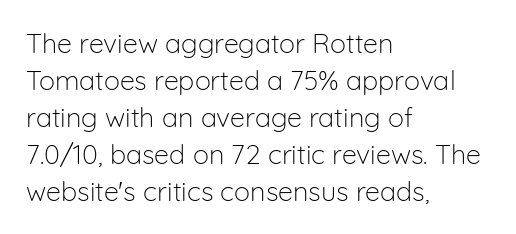
{"italic": "no", "bold": "no", "underline": "no", "align": "left", "line_spacing": "normal", "line_spacing_ratio": 1.37, "letter_spacing": "normal", "letter_spacing_em": 0.0, "glyph_px": 27}
